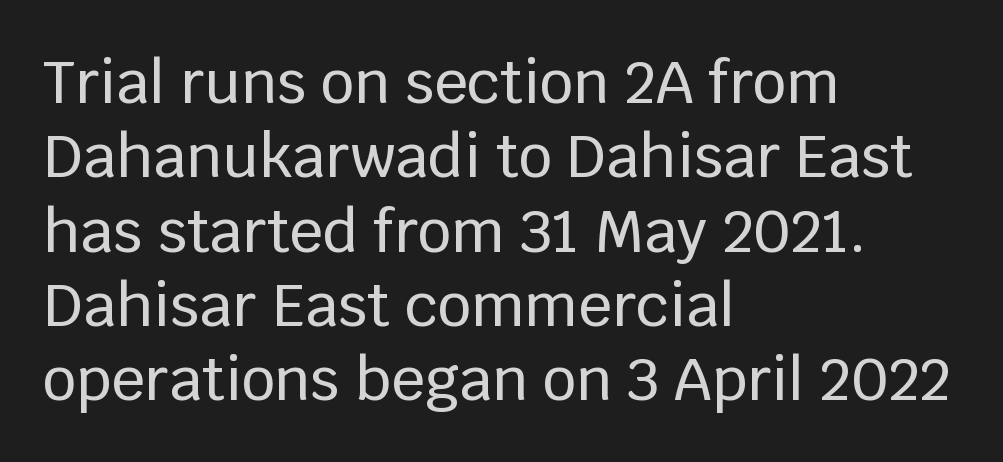
{"serif": "no", "italic": "no", "width": "normal", "stroke_contrast": "low", "x_height": "large", "monospaced": "no", "underline": "no", "align": "left", "line_spacing": "normal", "line_spacing_ratio": 1.26, "letter_spacing": "normal", "letter_spacing_em": 0.0, "glyph_px": 59}
